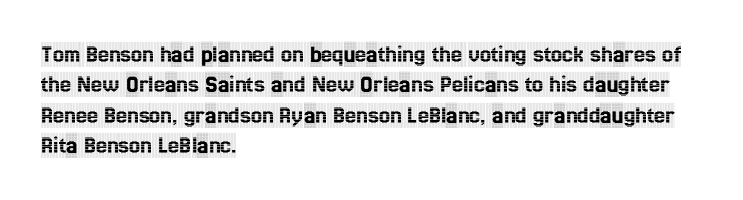
Q: Is the text italic (slanted)? A: No, it is upright.
Q: Is the text underlined? A: No.
Q: How is the paragraph aligned? A: Left-aligned.
Q: Is the spacing between letters normal or unusually wide? A: Normal.
